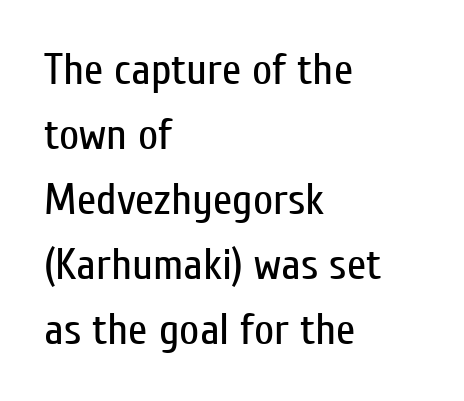
{"serif": "no", "italic": "no", "bold": "no", "weight": "regular", "width": "condensed", "stroke_contrast": "low", "x_height": "medium", "monospaced": "no", "underline": "no", "align": "left", "line_spacing": "normal", "line_spacing_ratio": 1.48, "letter_spacing": "normal", "letter_spacing_em": 0.0, "glyph_px": 44}
